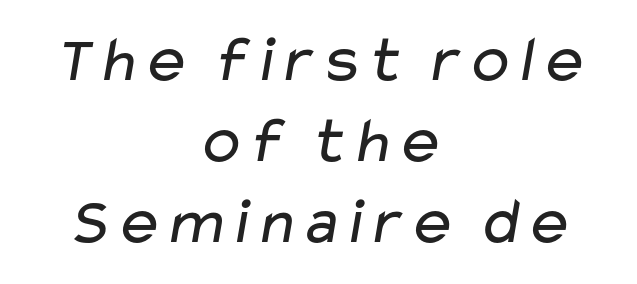
The letters sit at their default tracking, neither squeezed nor spread. Vertical stems look standard width or narrower in stroke. Reading down the block, each line starts at a different indent, mirrored at its end. Note the varied advance widths — an 'i' is clearly narrower than an 'm'. The specimen omits any rule beneath the text block's lines.
